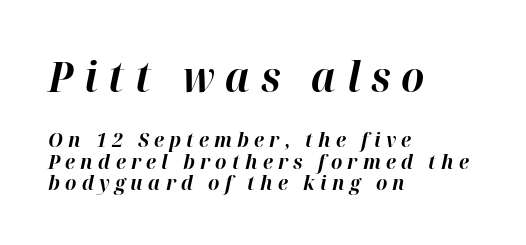
The image shows 41 px bold type, italic (leaning right); set left-aligned, tight line spacing (1.08x), unusually wide letter spacing (+0.26 em), not underlined; the first (top) block is 2.05x larger; high stroke contrast and a medium x-height.
